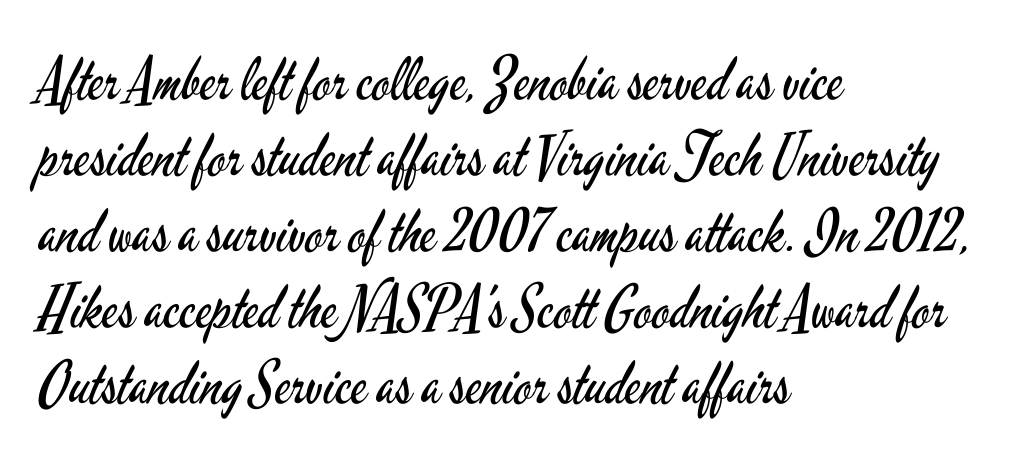
The image shows 59 px regular-weight, condensed sans-serif type; set left-aligned, normal line spacing (1.29x), normal letter spacing, not underlined; low stroke contrast and a small x-height.
